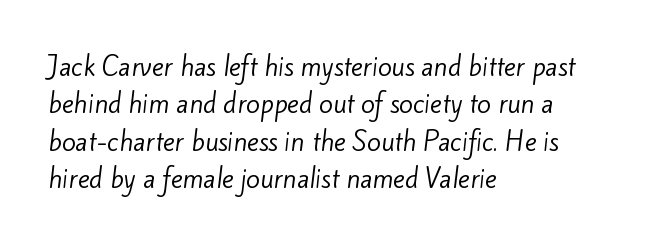
{"bold": "no", "underline": "no", "align": "left", "line_spacing": "normal", "line_spacing_ratio": 1.5, "letter_spacing": "normal", "letter_spacing_em": 0.0, "glyph_px": 25}
